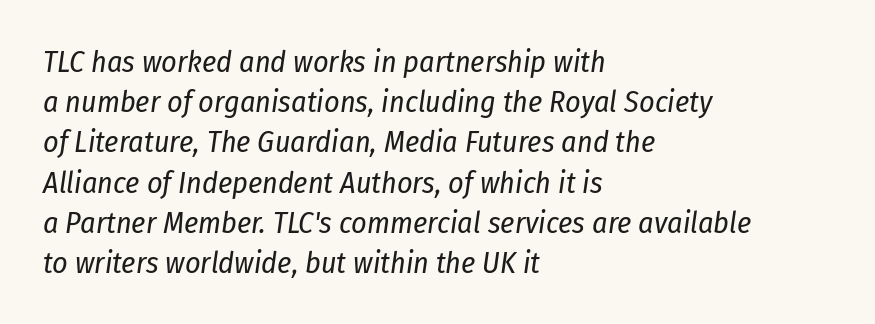
{"italic": "yes", "lean": "right", "slant_degrees": 8, "bold": "no", "weight": "regular", "width": "condensed", "stroke_contrast": "low", "x_height": "medium", "monospaced": "no", "underline": "no", "align": "left", "line_spacing": "normal", "line_spacing_ratio": 1.34, "letter_spacing": "normal", "letter_spacing_em": 0.0, "glyph_px": 30}
